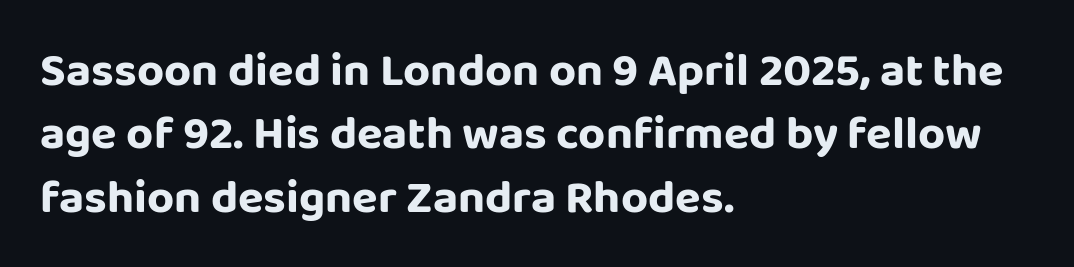
{"serif": "no", "italic": "no", "width": "normal", "stroke_contrast": "low", "x_height": "large", "monospaced": "no", "underline": "no", "align": "left", "line_spacing": "normal", "line_spacing_ratio": 1.35, "letter_spacing": "normal", "letter_spacing_em": 0.0, "glyph_px": 47}
